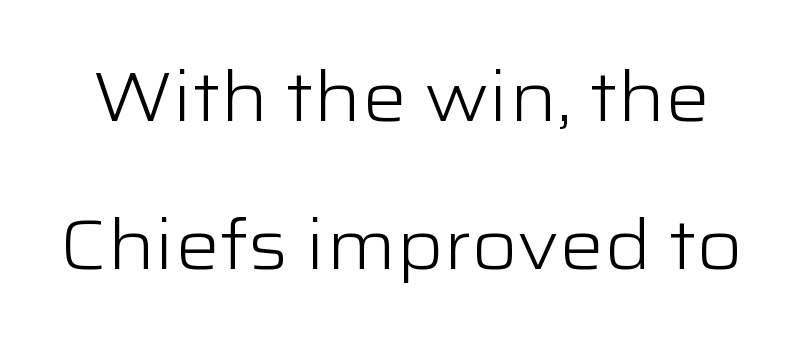
The image shows 70 px light, wide sans-serif type, upright; set loose line spacing (2.12x), normal letter spacing, not underlined; low stroke contrast and a medium x-height.
